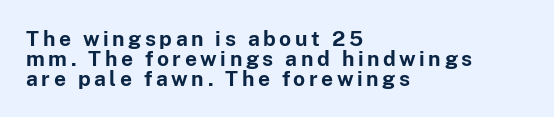
{"italic": "no", "bold": "yes", "underline": "no", "align": "left", "line_spacing": "tight", "line_spacing_ratio": 0.95, "glyph_px": 21}
